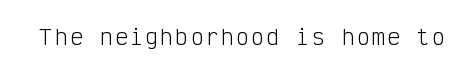
{"italic": "no", "bold": "no", "underline": "no", "glyph_px": 21}
